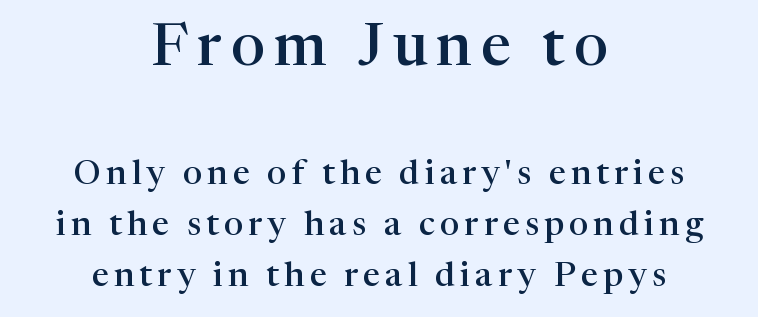
The image shows 60 px semibold serif type, upright; set centered, normal line spacing (1.51x), not underlined; the first (top) block is 1.76x larger; high stroke contrast and a medium x-height.
